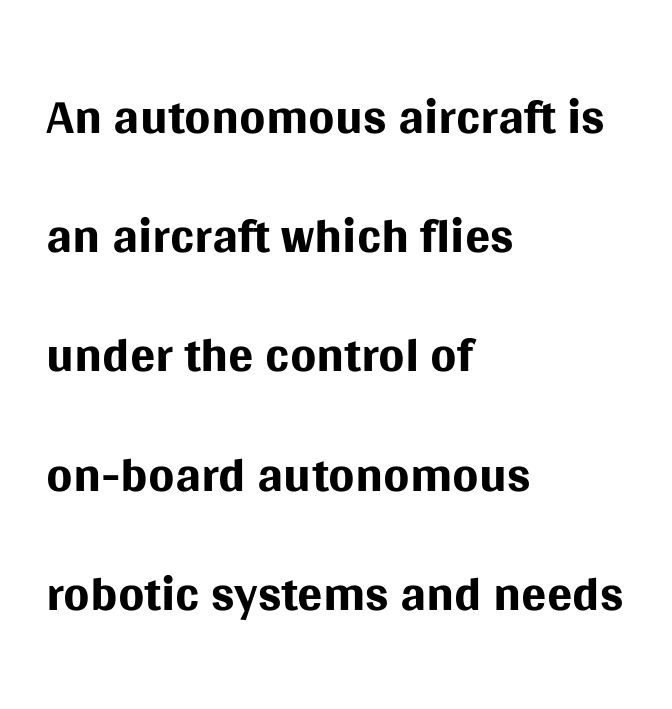
A typesetter would call this zero additional tracking. Varying glyph widths throughout — classic text-font behaviour. Style check: upright. The characters are drawn with everyday or finer stroke widths.
